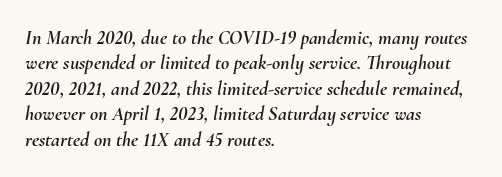
Q: Is the text italic (slanted)? A: Yes, it leans right by about 10 degrees.
Q: Is the text underlined? A: No.
Q: How is the paragraph aligned? A: Left-aligned.
Q: Is the spacing between letters normal or unusually wide? A: Normal.
Q: Is the spacing between lines tight, normal or loose? A: Normal.
